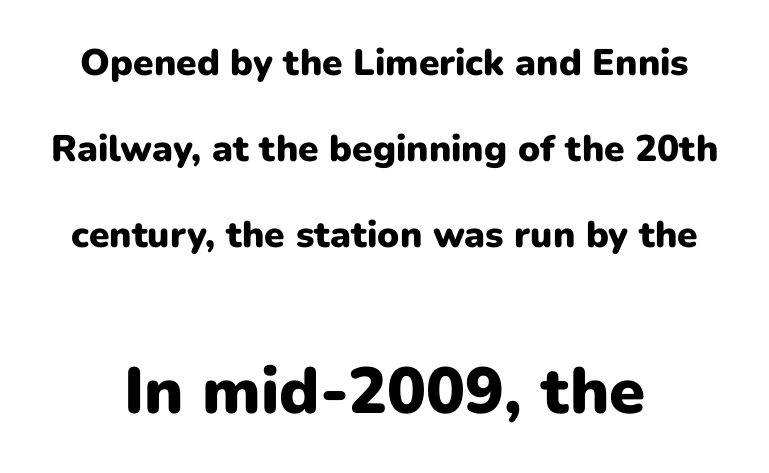
Q: Is the text bold? A: Yes.
Q: Is the text italic (slanted)? A: No, it is upright.
Q: Is the typeface a serif or a sans-serif typeface? A: Sans-serif.
Q: Is the text underlined? A: No.
Q: Is the spacing between letters normal or unusually wide? A: Normal.
Q: Is the spacing between lines tight, normal or loose? A: Loose.
Q: Which block of text is set in a larger size, the first (top) or the second (bottom)? A: The second (bottom) one.
Q: Width (condensed, normal, or wide)? A: Normal.
Q: Stroke contrast? A: Low.
Q: x-height? A: Medium.
Q: Monospaced? A: No.
